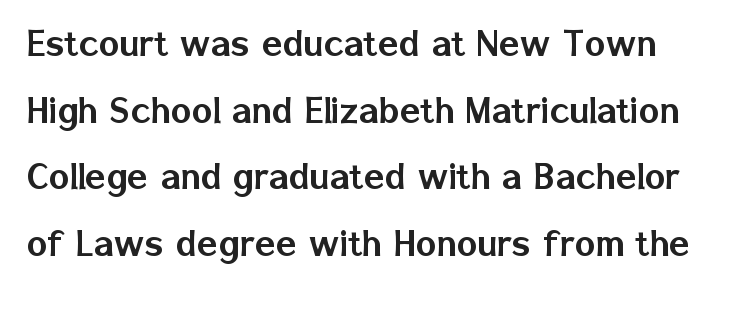
Q: Is the text italic (slanted)? A: No, it is upright.
Q: Is the typeface a serif or a sans-serif typeface? A: Sans-serif.
Q: Is the text underlined? A: No.
Q: How is the paragraph aligned? A: Left-aligned.
Q: Is the spacing between letters normal or unusually wide? A: Normal.
Q: Is the spacing between lines tight, normal or loose? A: Normal.
Q: Width (condensed, normal, or wide)? A: Normal.
Q: Stroke contrast? A: Low.
Q: x-height? A: Medium.
Q: Monospaced? A: No.
